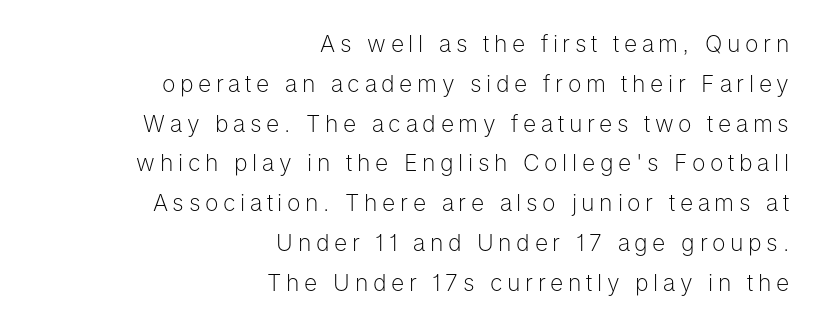
{"italic": "no", "bold": "no", "underline": "no", "align": "right", "line_spacing_ratio": 1.73, "letter_spacing": "wide", "letter_spacing_em": 0.2, "glyph_px": 23}
